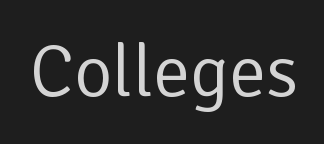
Q: Is the text bold? A: No.
Q: Is the text italic (slanted)? A: No, it is upright.
Q: Is the typeface a serif or a sans-serif typeface? A: Sans-serif.
Q: Is the text underlined? A: No.
Q: Is the spacing between letters normal or unusually wide? A: Normal.
Q: Width (condensed, normal, or wide)? A: Normal.
Q: Stroke contrast? A: Low.
Q: x-height? A: Medium.
Q: Monospaced? A: No.
